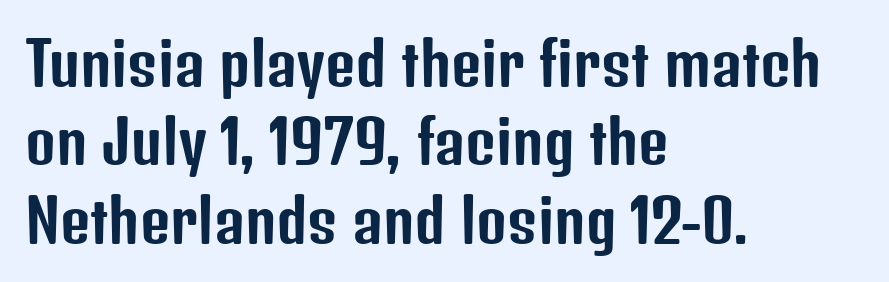
The image shows 59 px condensed sans-serif type, upright; set left-aligned, normal line spacing (1.33x), normal letter spacing, not underlined; low stroke contrast and a medium x-height.
